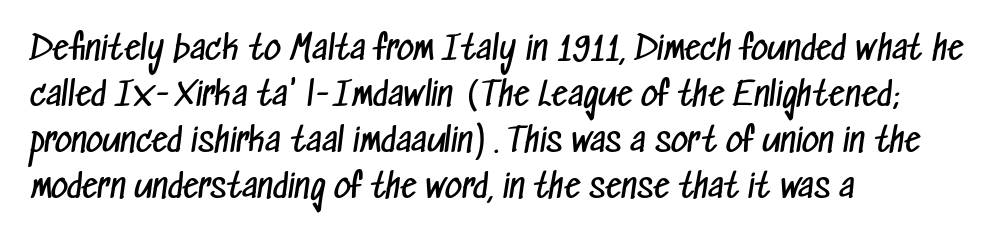
The image shows 33 px regular-weight, condensed sans-serif type; set left-aligned, normal line spacing (1.39x), normal letter spacing, not underlined; low stroke contrast and a medium x-height.
